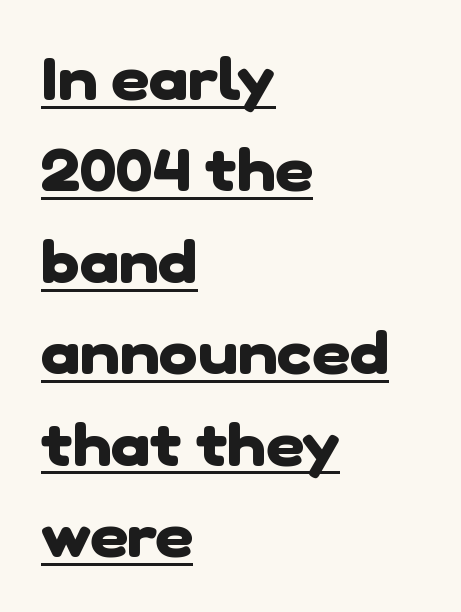
Q: Is the text bold? A: Yes.
Q: Is the typeface a serif or a sans-serif typeface? A: Sans-serif.
Q: Is the text underlined? A: Yes.
Q: How is the paragraph aligned? A: Left-aligned.
Q: Is the spacing between letters normal or unusually wide? A: Normal.
Q: Is the spacing between lines tight, normal or loose? A: Normal.
Q: Width (condensed, normal, or wide)? A: Normal.
Q: Stroke contrast? A: Low.
Q: x-height? A: Medium.
Q: Monospaced? A: No.
